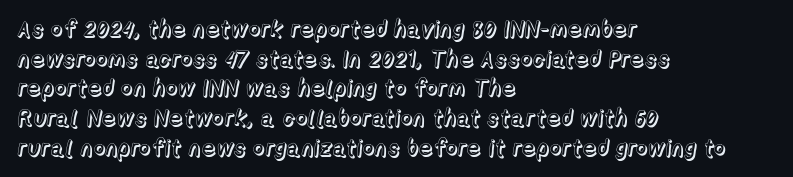
Q: Is the text italic (slanted)? A: Yes.
Q: Is the text underlined? A: No.
Q: How is the paragraph aligned? A: Left-aligned.
Q: Is the spacing between letters normal or unusually wide? A: Normal.
Q: Is the spacing between lines tight, normal or loose? A: Normal.
